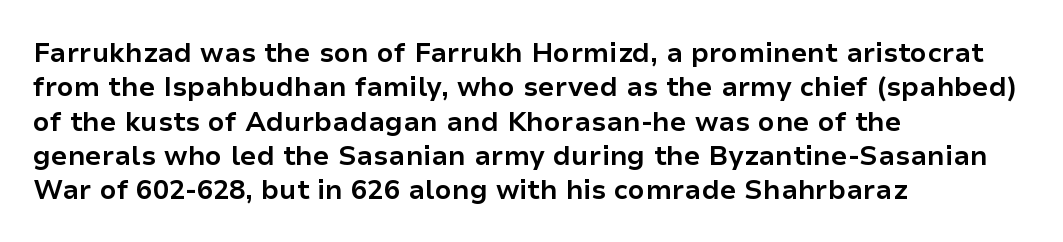
{"italic": "no", "bold": "yes", "underline": "no", "align": "left", "line_spacing": "normal", "line_spacing_ratio": 1.27, "letter_spacing": "normal", "letter_spacing_em": 0.0, "glyph_px": 27}
